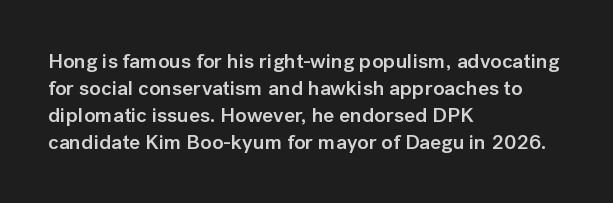
Q: Is the text bold? A: Semi-bold.
Q: Is the text italic (slanted)? A: No, it is upright.
Q: Is the text underlined? A: No.
Q: How is the paragraph aligned? A: Left-aligned.
Q: Is the spacing between letters normal or unusually wide? A: Normal.
Q: Is the spacing between lines tight, normal or loose? A: Normal.
